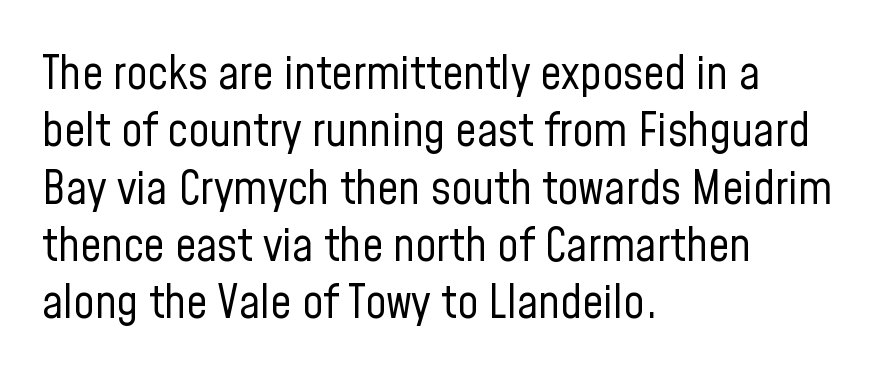
Beneath every word, the page is bare. Line starts are locked; line ends wander. You can tell it's not italic because the verticals are truly vertical. The cut favours lightness, reaching ordinary text weight at its darkest. Does extra space separate the letters? No, they use regular spacing. Varying glyph widths throughout — classic text-font behaviour.
